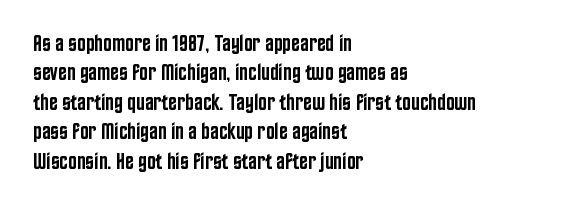
Q: Is the text bold? A: Semi-bold.
Q: Is the text italic (slanted)? A: No, it is upright.
Q: Is the text underlined? A: No.
Q: How is the paragraph aligned? A: Left-aligned.
Q: Is the spacing between letters normal or unusually wide? A: Normal.
Q: Is the spacing between lines tight, normal or loose? A: Normal.
